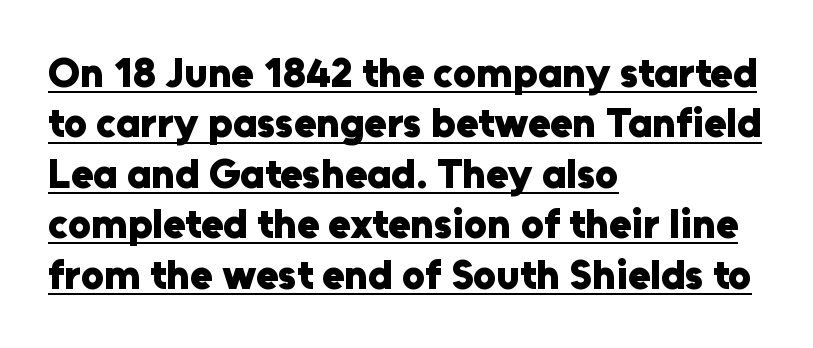
Proportional: the letters do not fall into vertical columns. Nothing unusual about the tracking: characters are spaced as the font intends. What kind of face is this? One without serifs — a sans. The typesetting leans heavy: a genuine bold. Beneath each row of characters lies a ruled line. These lines stack with their left ends in a neat column.
